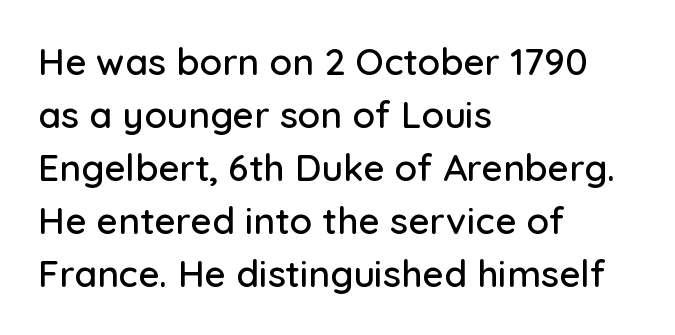
{"serif": "no", "italic": "no", "width": "normal", "stroke_contrast": "low", "x_height": "medium", "monospaced": "no", "underline": "no", "align": "left", "line_spacing": "normal", "line_spacing_ratio": 1.43, "letter_spacing": "normal", "letter_spacing_em": 0.0, "glyph_px": 37}
